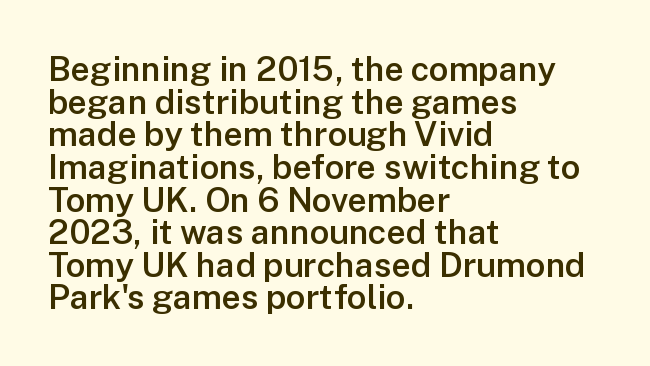
The image shows 34 px semibold sans-serif type, upright; set left-aligned, tight line spacing (0.96x), normal letter spacing, not underlined; low stroke contrast and a medium x-height.
